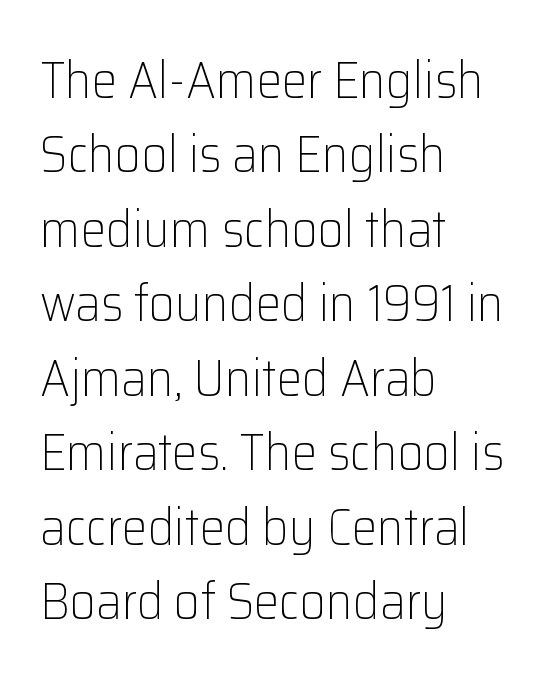
{"serif": "no", "italic": "no", "bold": "no", "weight": "light", "width": "normal", "stroke_contrast": "low", "x_height": "medium", "monospaced": "no", "underline": "no", "align": "left", "line_spacing": "normal", "line_spacing_ratio": 1.46, "letter_spacing": "normal", "letter_spacing_em": 0.0, "glyph_px": 51}
